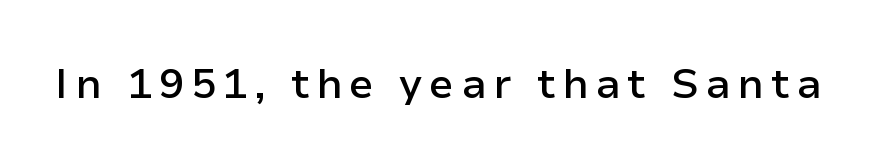
The image shows 42 px semibold sans-serif type, upright; set not underlined; low stroke contrast and a medium x-height.
